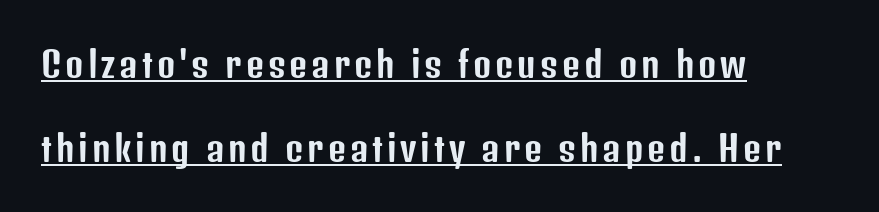
The image shows 35 px condensed sans-serif type, upright; set left-aligned, loose line spacing (2.41x), underlined; low stroke contrast and a medium x-height.
